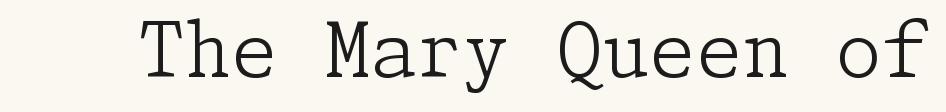
{"serif": "yes", "italic": "no", "bold": "no", "weight": "light", "width": "normal", "stroke_contrast": "low", "x_height": "medium", "underline": "no", "letter_spacing": "normal", "letter_spacing_em": 0.0, "glyph_px": 75}
